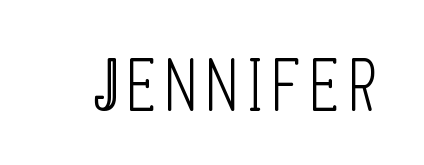
The image shows 72 px light, condensed sans-serif type, upright; set not underlined; low stroke contrast and a large x-height.
